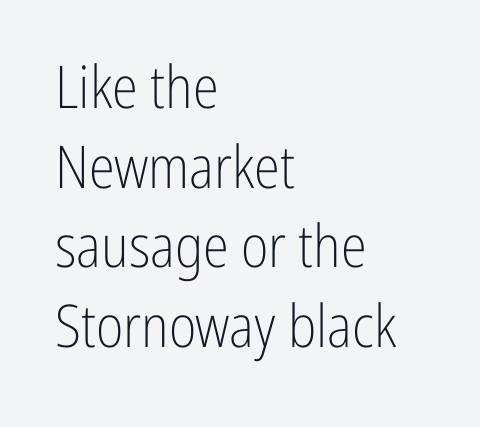
Q: Is the text bold? A: No.
Q: Is the text italic (slanted)? A: No, it is upright.
Q: Is the typeface a serif or a sans-serif typeface? A: Sans-serif.
Q: Is the text underlined? A: No.
Q: How is the paragraph aligned? A: Left-aligned.
Q: Is the spacing between letters normal or unusually wide? A: Normal.
Q: Is the spacing between lines tight, normal or loose? A: Normal.
Q: Width (condensed, normal, or wide)? A: Condensed.
Q: Stroke contrast? A: Low.
Q: x-height? A: Medium.
Q: Monospaced? A: No.
